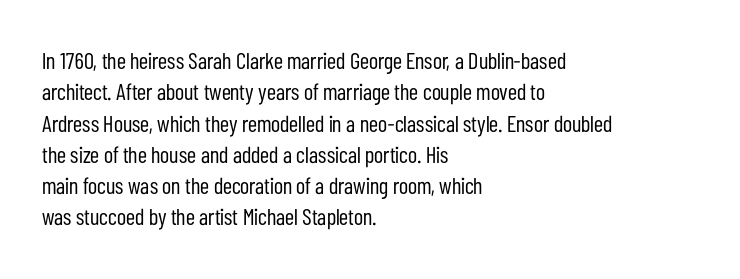
The image shows 23 px text type, upright; set left-aligned, normal line spacing (1.36x), normal letter spacing, not underlined.
